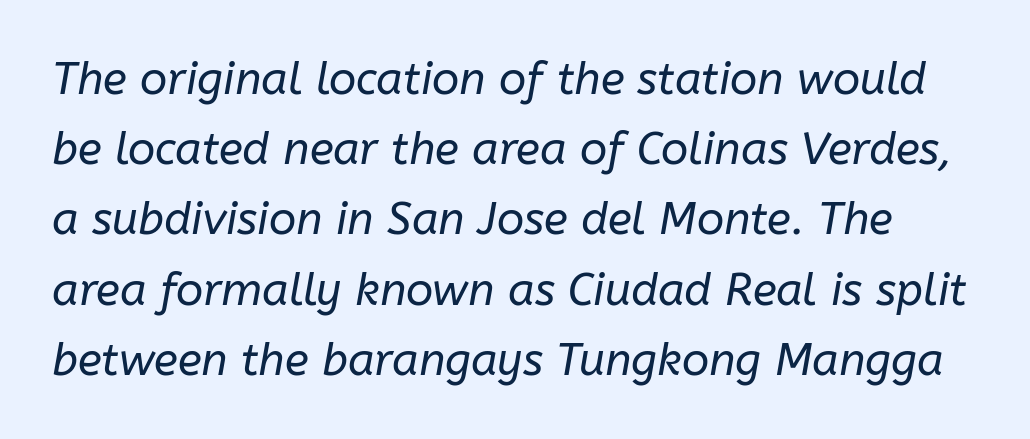
A light-to-regular cut is what we see here. Compared with typical paragraphs, the rows here are spaced about the same. The rendering keeps characters at their native spacing. Any mark beneath the type? The region is blank. This sample has the flowing, uneven cadence of proportional lettering. It's the slanting kind of type.
